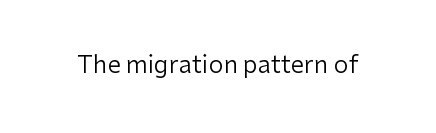
The image shows 24 px text type, upright; set normal letter spacing, not underlined.
